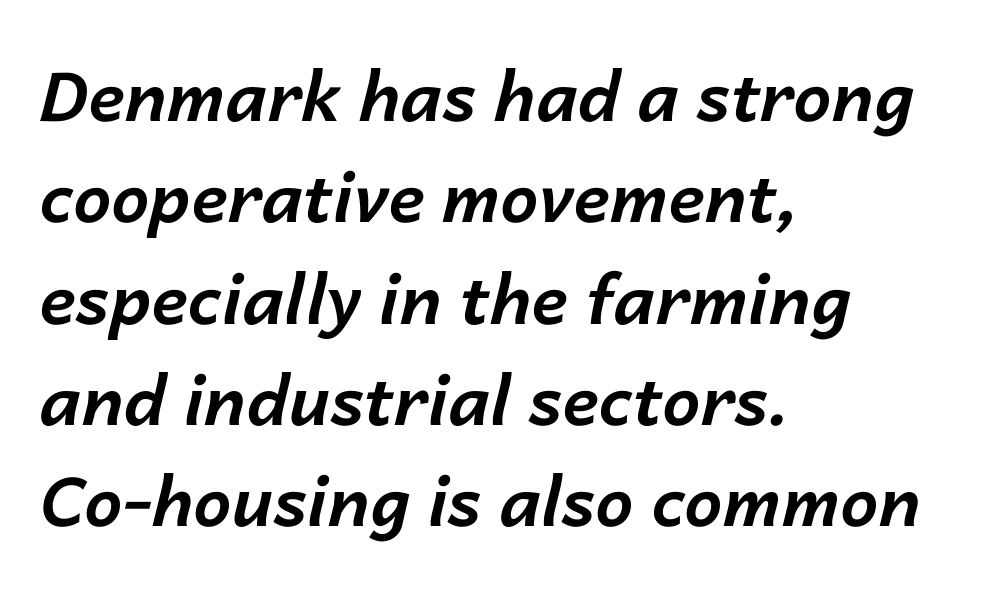
Q: Is the text bold? A: Yes.
Q: Is the text italic (slanted)? A: Yes, it leans right by about 14 degrees.
Q: Is the text underlined? A: No.
Q: How is the paragraph aligned? A: Left-aligned.
Q: Is the spacing between letters normal or unusually wide? A: Normal.
Q: Is the spacing between lines tight, normal or loose? A: Normal.
Q: Width (condensed, normal, or wide)? A: Normal.
Q: Stroke contrast? A: Low.
Q: x-height? A: Medium.
Q: Monospaced? A: No.
